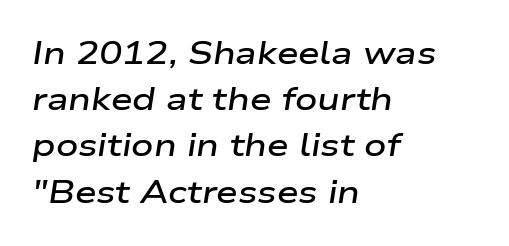
{"italic": "yes", "lean": "right", "slant_degrees": 9, "bold": "semi", "weight": "semibold", "width": "wide", "stroke_contrast": "low", "x_height": "medium", "monospaced": "no", "underline": "no", "align": "left", "line_spacing": "normal", "line_spacing_ratio": 1.49, "letter_spacing": "normal", "letter_spacing_em": 0.0, "glyph_px": 31}
